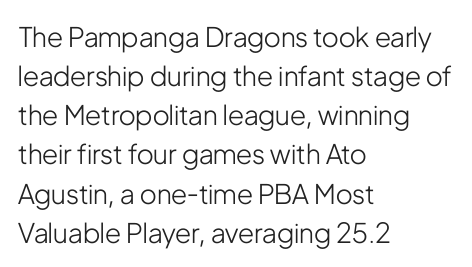
Q: Is the text bold? A: No.
Q: Is the text italic (slanted)? A: No, it is upright.
Q: Is the text underlined? A: No.
Q: How is the paragraph aligned? A: Left-aligned.
Q: Is the spacing between letters normal or unusually wide? A: Normal.
Q: Is the spacing between lines tight, normal or loose? A: Normal.
